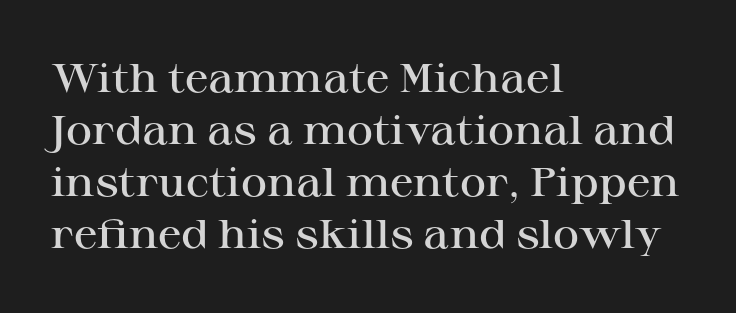
{"serif": "yes", "italic": "no", "bold": "semi", "weight": "semibold", "width": "wide", "stroke_contrast": "high", "x_height": "medium", "monospaced": "no", "underline": "no", "align": "left", "line_spacing": "normal", "line_spacing_ratio": 1.3, "letter_spacing": "normal", "letter_spacing_em": 0.0, "glyph_px": 40}
